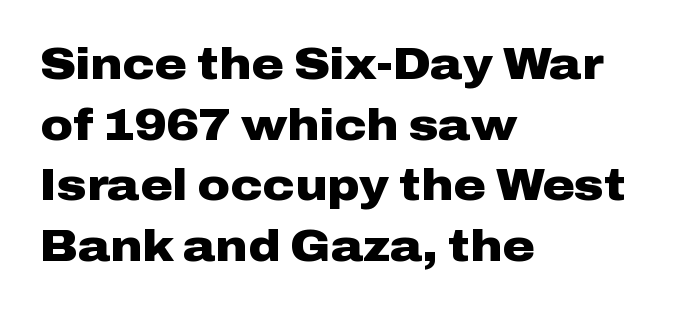
The image shows 44 px heavy, wide sans-serif type, upright; set left-aligned, normal line spacing (1.38x), normal letter spacing, not underlined; low stroke contrast and a medium x-height.
